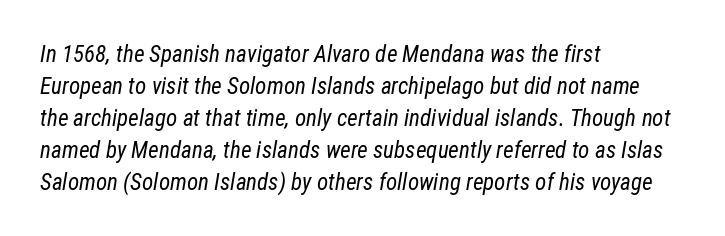
{"italic": "yes", "lean": "right", "slant_degrees": 12, "bold": "no", "underline": "no", "align": "left", "line_spacing": "normal", "line_spacing_ratio": 1.39, "letter_spacing": "normal", "letter_spacing_em": 0.0, "glyph_px": 23}
